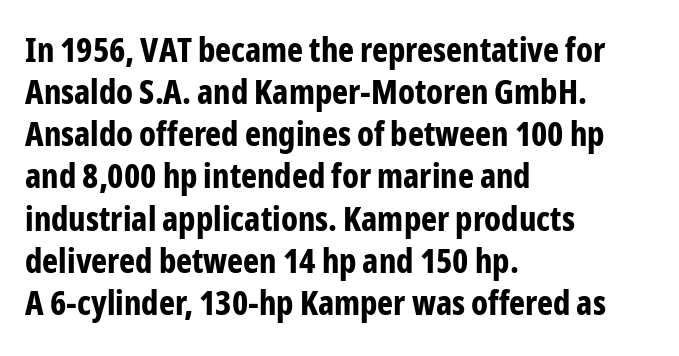
The image shows 34 px bold, condensed sans-serif type, upright; set left-aligned, line spacing 1.24x, normal letter spacing, not underlined; low stroke contrast and a medium x-height.
